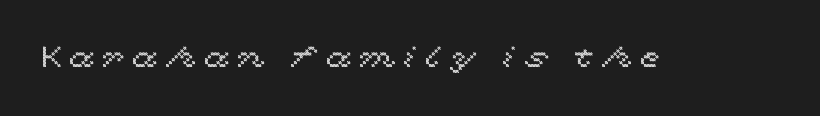
{"width": "wide", "x_height": "medium", "monospaced": "no", "underline": "no", "letter_spacing": "wide", "letter_spacing_em": 0.26, "glyph_px": 29}
